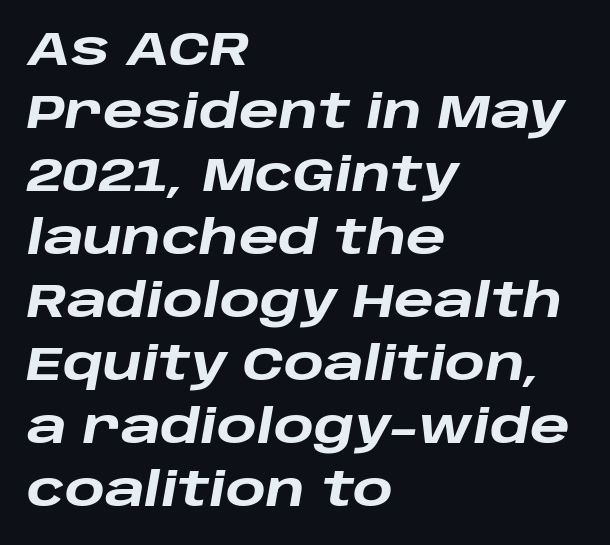
In terms of letterspacing, this is plain default setting. The letters are slanted; this is an italic face. A classic flush-left, rag-right setting is used for this passage. Summary of weight: heavy, a full bold. Is there much room between lines? A standard amount, neither cramped nor airy.
